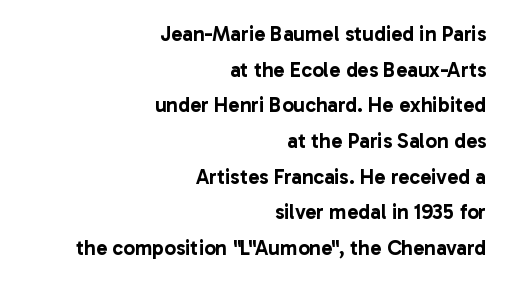
{"italic": "no", "underline": "no", "align": "right", "line_spacing": "normal", "line_spacing_ratio": 1.7, "letter_spacing": "normal", "letter_spacing_em": 0.0, "glyph_px": 21}
